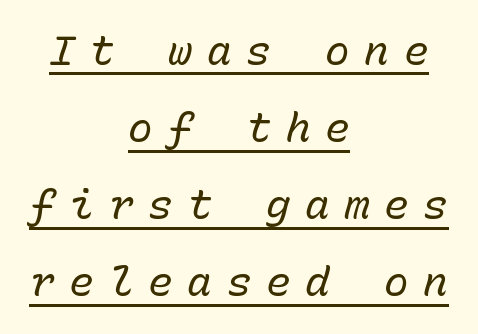
Q: Is the text bold? A: No.
Q: Is the text italic (slanted)? A: Yes, it leans right by about 15 degrees.
Q: Is the text underlined? A: Yes.
Q: How is the paragraph aligned? A: Centered.
Q: Is the spacing between letters normal or unusually wide? A: Unusually wide.
Q: Width (condensed, normal, or wide)? A: Normal.
Q: Stroke contrast? A: Low.
Q: x-height? A: Medium.
Q: Monospaced? A: Yes.
